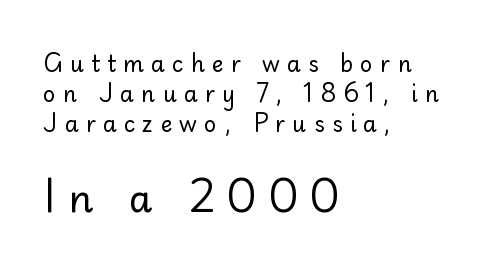
Q: Is the text bold? A: No.
Q: Is the text italic (slanted)? A: No, it is upright.
Q: Is the typeface a serif or a sans-serif typeface? A: Sans-serif.
Q: Is the text underlined? A: No.
Q: How is the paragraph aligned? A: Left-aligned.
Q: Is the spacing between letters normal or unusually wide? A: Unusually wide.
Q: Is the spacing between lines tight, normal or loose? A: Normal.
Q: Which block of text is set in a larger size, the first (top) or the second (bottom)? A: The second (bottom) one.
Q: Width (condensed, normal, or wide)? A: Normal.
Q: Stroke contrast? A: Low.
Q: x-height? A: Small.
Q: Monospaced? A: No.
